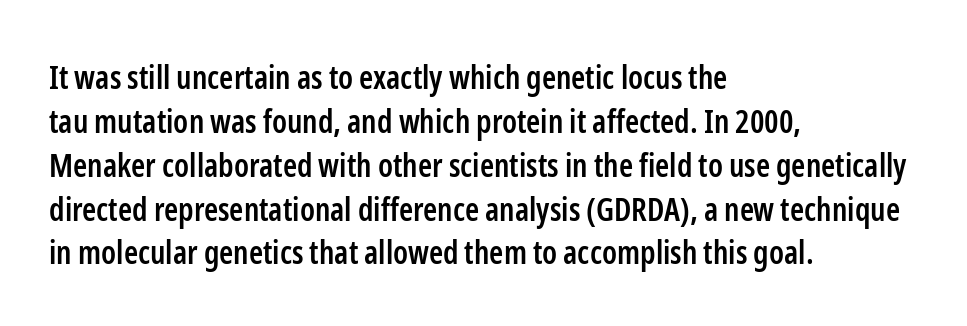
The image shows 32 px semibold, condensed sans-serif type, upright; set left-aligned, normal line spacing (1.37x), normal letter spacing, not underlined; low stroke contrast and a medium x-height.
